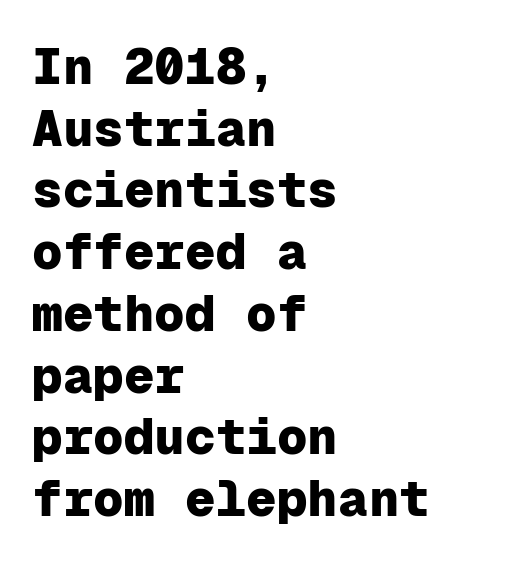
No feet cap the strokes, marking this as sans-serif type. The area under the type is left untouched. Do the letters lean? They stand straight. Spacing between characters is what you'd get straight out of the box. The strokes are fattened all the way to bold.
